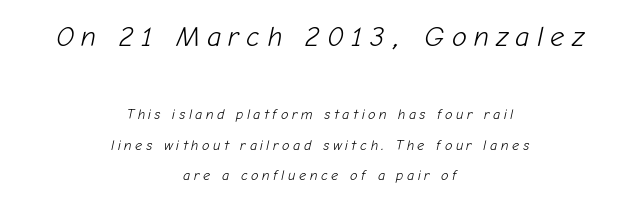
In terms of posture, this sample is oblique. The face looks like a standard text weight, possibly lighter. Size hierarchy here favors the leading block over the trailing one. Is this a fixed-width face? No — the glyphs have proportional, varying widths.
